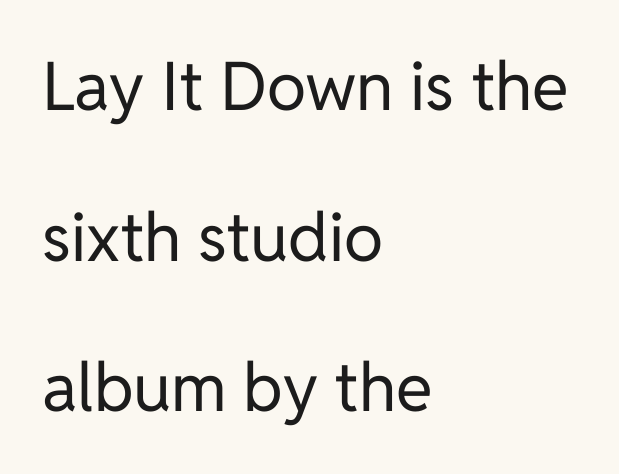
Unlike italic type, these characters show no tilt at all. Summary of vertical rhythm: relaxed, with wide interline spacing. Each letter keeps its own natural width here, so spacing adapts to shape. Horizontally, the lines are justified to the leading edge only. The glyphs are unaccompanied by any horizontal stroke below them.
